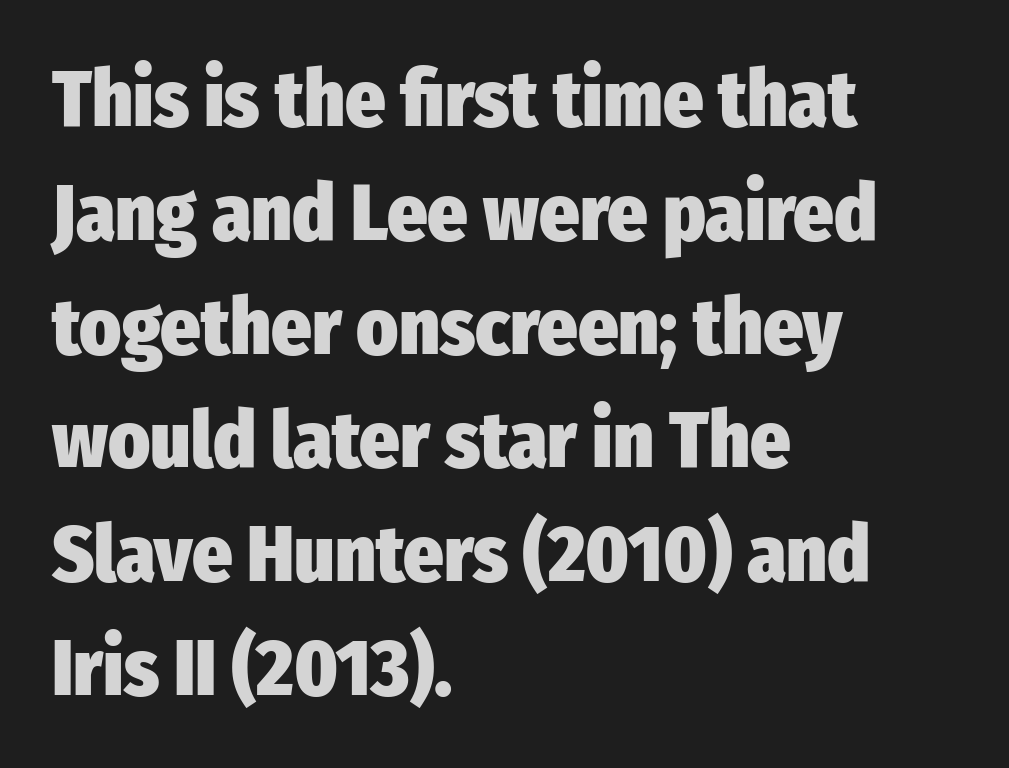
Q: Is the text bold? A: Yes.
Q: Is the text italic (slanted)? A: No, it is upright.
Q: Is the typeface a serif or a sans-serif typeface? A: Sans-serif.
Q: Is the text underlined? A: No.
Q: How is the paragraph aligned? A: Left-aligned.
Q: Is the spacing between letters normal or unusually wide? A: Normal.
Q: Is the spacing between lines tight, normal or loose? A: Normal.
Q: Width (condensed, normal, or wide)? A: Condensed.
Q: Stroke contrast? A: Low.
Q: x-height? A: Medium.
Q: Monospaced? A: No.
